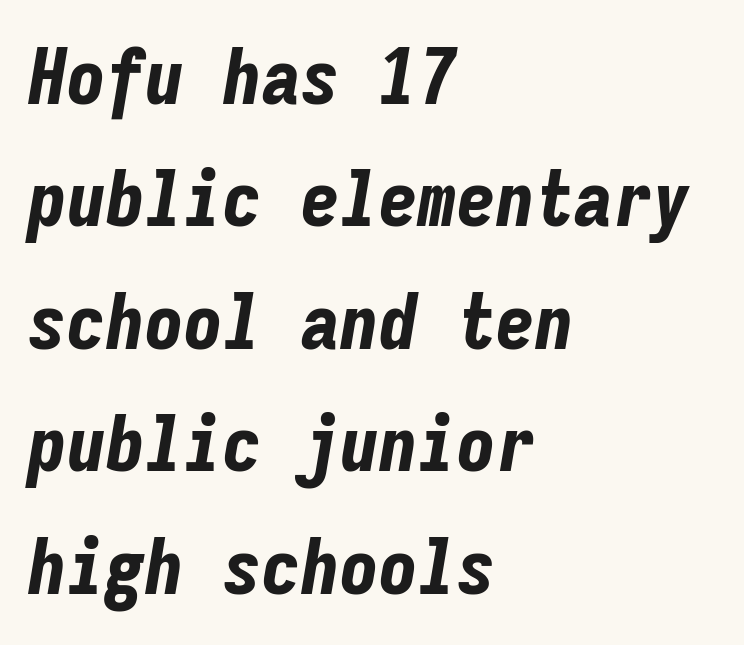
The image shows 78 px bold, condensed type, italic (leaning right), monospaced; set left-aligned, normal line spacing (1.57x), normal letter spacing, not underlined; low stroke contrast and a medium x-height.
